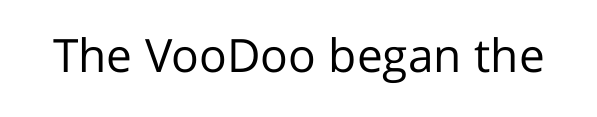
The image shows 46 px regular-weight sans-serif type, upright; set normal letter spacing, not underlined; low stroke contrast and a medium x-height.
